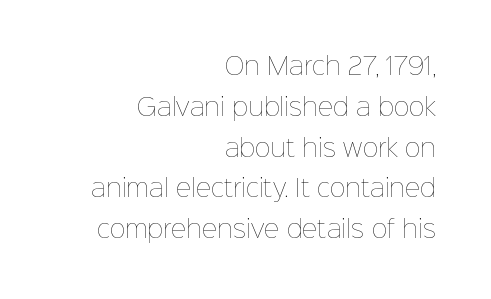
The image shows 24 px text type, upright; set right-aligned, normal line spacing (1.7x), normal letter spacing, not underlined.
